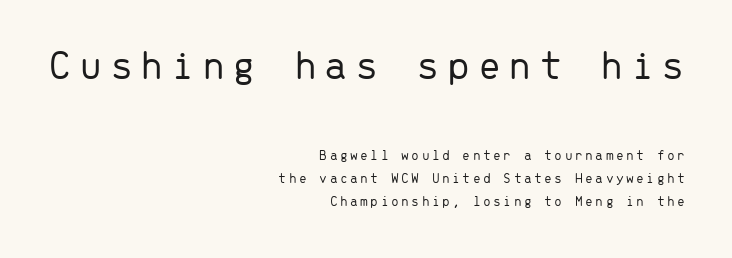
Q: Is the text bold? A: No.
Q: Is the text italic (slanted)? A: No, it is upright.
Q: Is the typeface a serif or a sans-serif typeface? A: Sans-serif.
Q: Is the text underlined? A: No.
Q: How is the paragraph aligned? A: Right-aligned.
Q: Is the spacing between lines tight, normal or loose? A: Normal.
Q: Which block of text is set in a larger size, the first (top) or the second (bottom)? A: The first (top) one.
Q: Width (condensed, normal, or wide)? A: Normal.
Q: Stroke contrast? A: Low.
Q: x-height? A: Medium.
Q: Monospaced? A: Yes.
